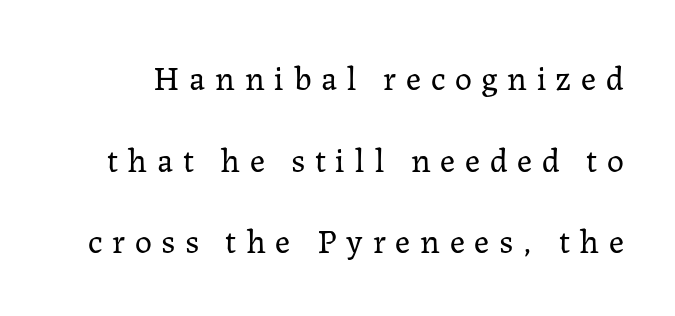
Q: Is the text bold? A: No.
Q: Is the text italic (slanted)? A: No, it is upright.
Q: Is the typeface a serif or a sans-serif typeface? A: Serif.
Q: Is the text underlined? A: No.
Q: Is the spacing between letters normal or unusually wide? A: Unusually wide.
Q: Is the spacing between lines tight, normal or loose? A: Loose.
Q: Width (condensed, normal, or wide)? A: Normal.
Q: Stroke contrast? A: Low.
Q: x-height? A: Medium.
Q: Monospaced? A: No.
